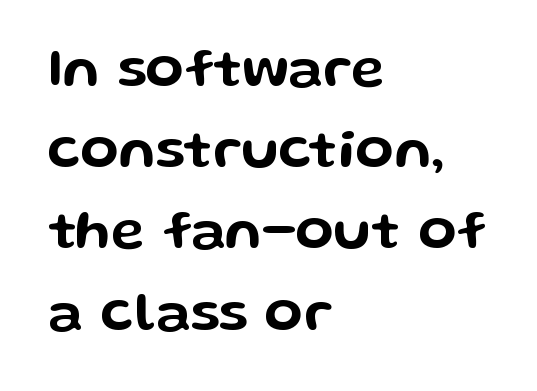
{"serif": "no", "italic": "no", "width": "wide", "stroke_contrast": "low", "x_height": "medium", "monospaced": "no", "underline": "no", "align": "left", "line_spacing": "normal", "line_spacing_ratio": 1.45, "letter_spacing": "normal", "letter_spacing_em": 0.0, "glyph_px": 56}
